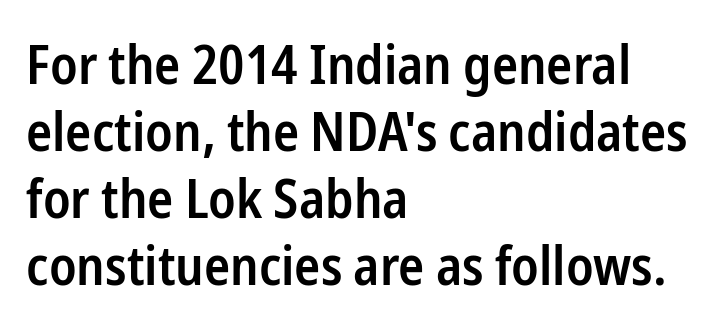
The image shows 54 px semibold, condensed sans-serif type, upright; set left-aligned, line spacing 1.24x, normal letter spacing, not underlined; low stroke contrast and a medium x-height.
